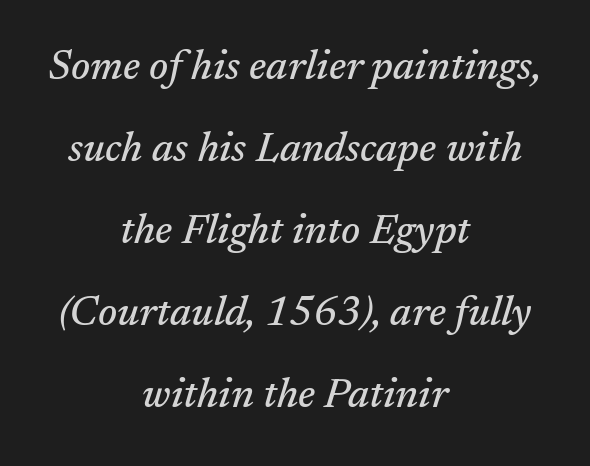
The image shows 41 px serif type, italic (leaning right); set centered, loose line spacing (2.0x), normal letter spacing, not underlined; medium stroke contrast and a medium x-height.
